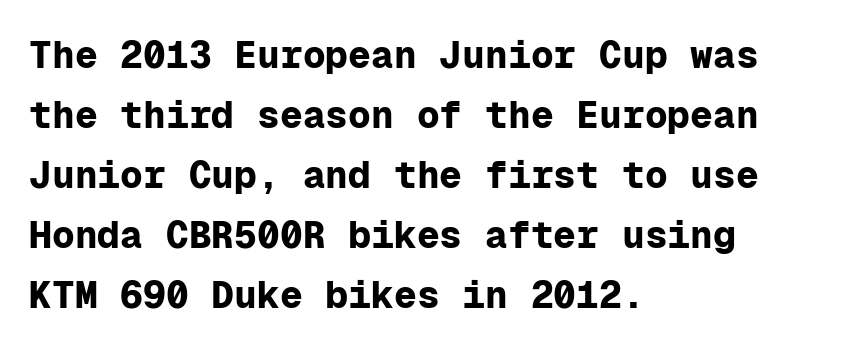
{"serif": "no", "italic": "no", "bold": "yes", "weight": "bold", "width": "normal", "stroke_contrast": "low", "x_height": "medium", "monospaced": "yes", "underline": "no", "align": "left", "line_spacing": "normal", "line_spacing_ratio": 1.58, "letter_spacing": "normal", "letter_spacing_em": 0.0, "glyph_px": 38}
